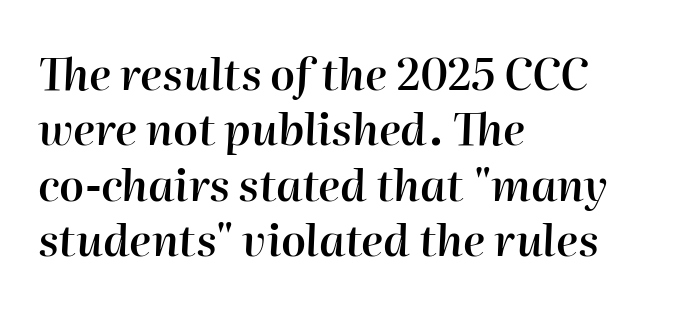
{"italic": "yes", "lean": "right", "slant_degrees": 2, "bold": "semi", "weight": "semibold", "width": "normal", "stroke_contrast": "high", "x_height": "medium", "monospaced": "no", "underline": "no", "align": "left", "line_spacing": "normal", "line_spacing_ratio": 1.26, "letter_spacing": "normal", "letter_spacing_em": 0.0, "glyph_px": 44}
